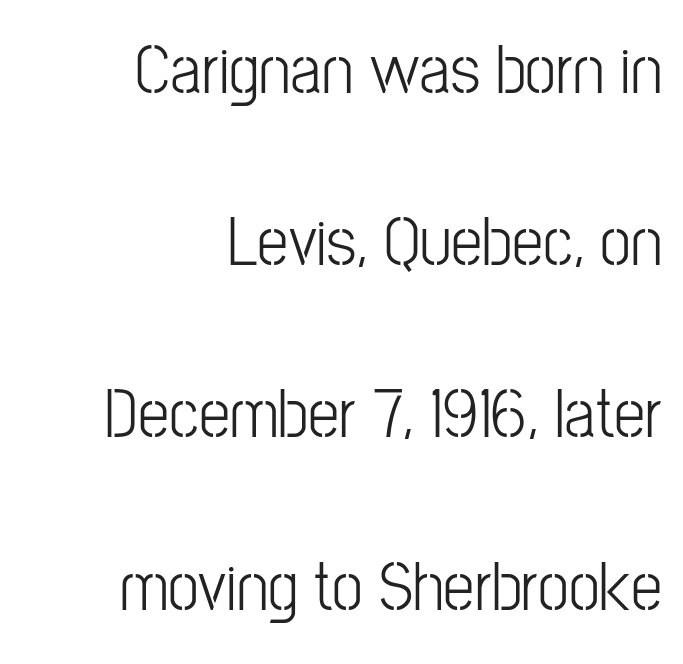
{"serif": "no", "italic": "no", "bold": "no", "weight": "light", "width": "condensed", "stroke_contrast": "low", "x_height": "medium", "monospaced": "no", "underline": "no", "align": "right", "line_spacing": "loose", "line_spacing_ratio": 2.46, "letter_spacing": "normal", "letter_spacing_em": 0.0, "glyph_px": 70}
